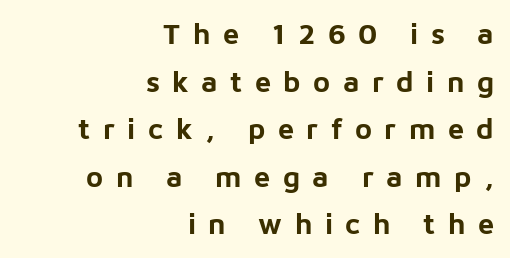
{"serif": "no", "italic": "no", "bold": "yes", "weight": "bold", "width": "normal", "stroke_contrast": "low", "x_height": "medium", "monospaced": "no", "underline": "no", "align": "right", "line_spacing": "normal", "line_spacing_ratio": 1.64, "letter_spacing": "wide", "letter_spacing_em": 0.43, "glyph_px": 29}
